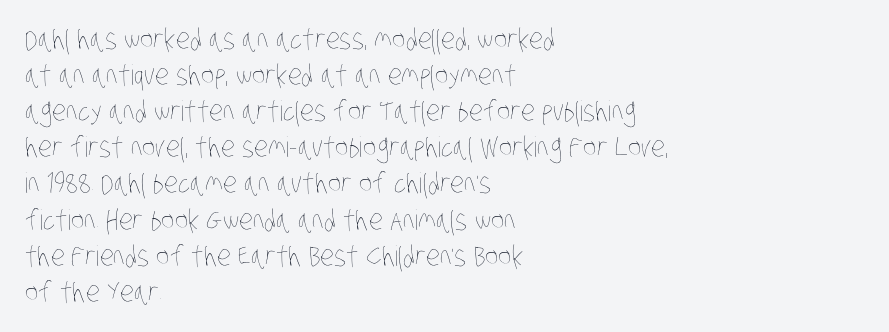
{"bold": "no", "weight": "thin", "width": "condensed", "stroke_contrast": "low", "x_height": "large", "monospaced": "no", "underline": "no", "align": "left", "line_spacing": "normal", "line_spacing_ratio": 1.29, "letter_spacing": "normal", "letter_spacing_em": 0.0, "glyph_px": 28}
